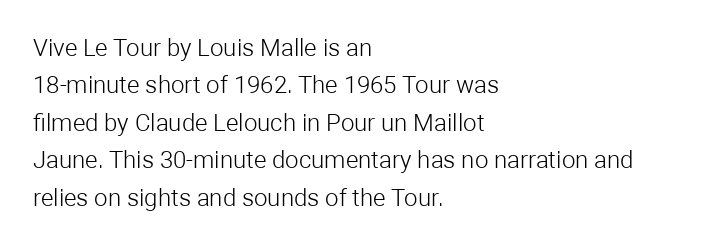
Q: Is the text bold? A: No.
Q: Is the text italic (slanted)? A: No, it is upright.
Q: Is the text underlined? A: No.
Q: How is the paragraph aligned? A: Left-aligned.
Q: Is the spacing between letters normal or unusually wide? A: Normal.
Q: Is the spacing between lines tight, normal or loose? A: Normal.
